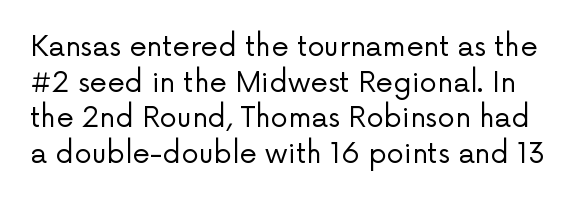
The image shows 28 px regular-weight sans-serif type, upright; set normal line spacing (1.27x), normal letter spacing, not underlined; low stroke contrast and a medium x-height.
